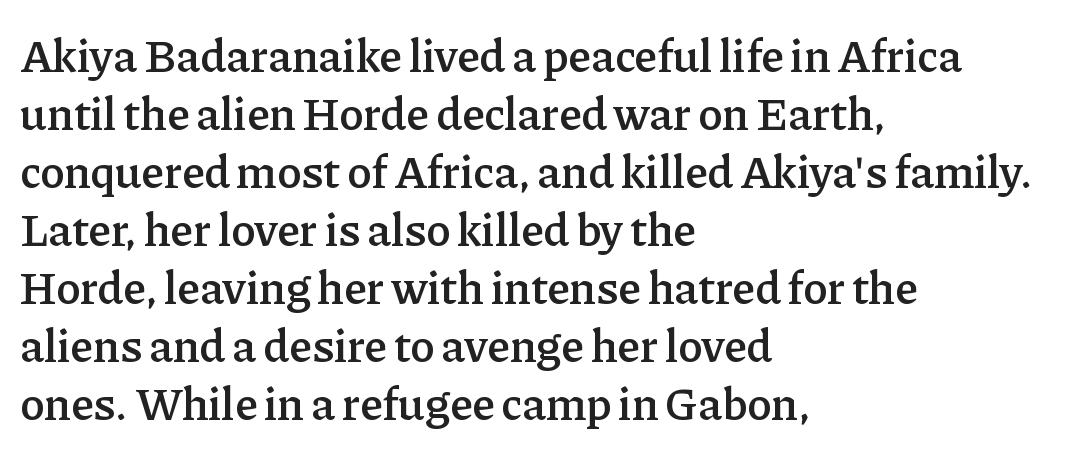
Q: Is the text bold? A: Semi-bold.
Q: Is the text italic (slanted)? A: No, it is upright.
Q: Is the typeface a serif or a sans-serif typeface? A: Serif.
Q: Is the text underlined? A: No.
Q: How is the paragraph aligned? A: Left-aligned.
Q: Is the spacing between letters normal or unusually wide? A: Normal.
Q: Is the spacing between lines tight, normal or loose? A: Normal.
Q: Width (condensed, normal, or wide)? A: Normal.
Q: Stroke contrast? A: Low.
Q: x-height? A: Medium.
Q: Monospaced? A: No.
